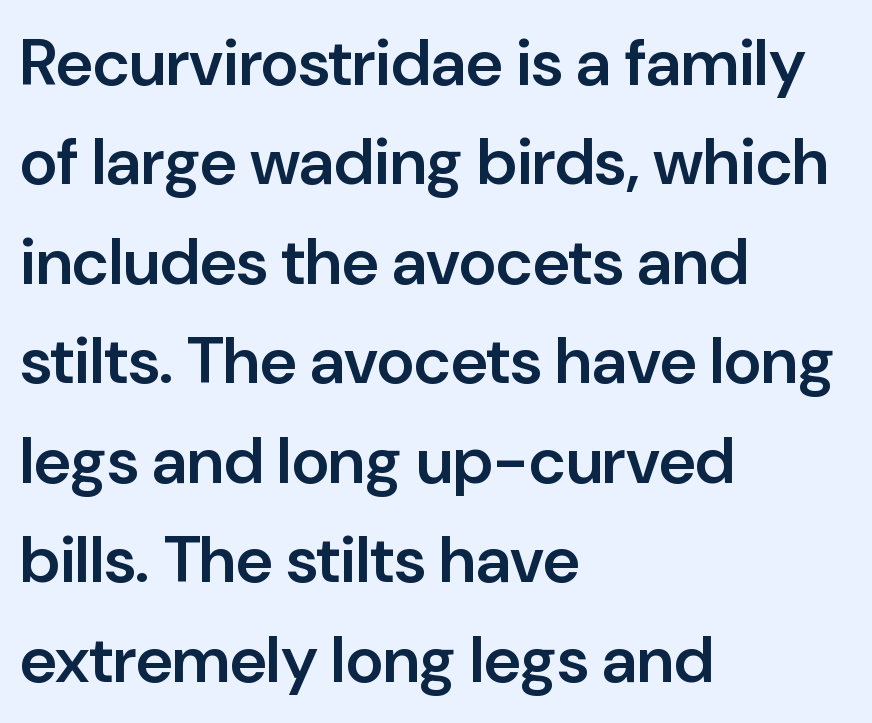
{"serif": "no", "italic": "no", "bold": "semi", "weight": "semibold", "width": "normal", "stroke_contrast": "low", "x_height": "medium", "monospaced": "no", "underline": "no", "align": "left", "line_spacing": "normal", "line_spacing_ratio": 1.53, "letter_spacing": "normal", "letter_spacing_em": 0.0, "glyph_px": 65}
